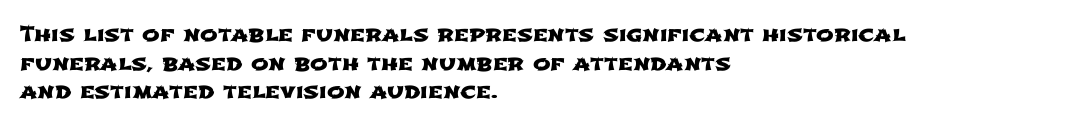
{"underline": "no", "align": "left", "line_spacing": "normal", "line_spacing_ratio": 1.36, "letter_spacing": "normal", "letter_spacing_em": 0.0, "glyph_px": 21}
